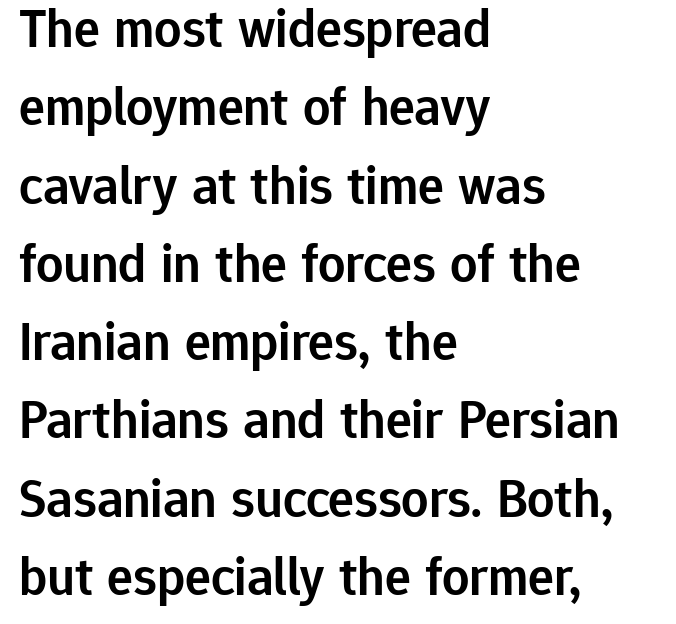
{"serif": "no", "italic": "no", "bold": "semi", "weight": "semibold", "width": "normal", "stroke_contrast": "low", "x_height": "medium", "monospaced": "no", "underline": "no", "align": "left", "line_spacing": "normal", "line_spacing_ratio": 1.45, "letter_spacing": "normal", "letter_spacing_em": 0.0, "glyph_px": 54}
